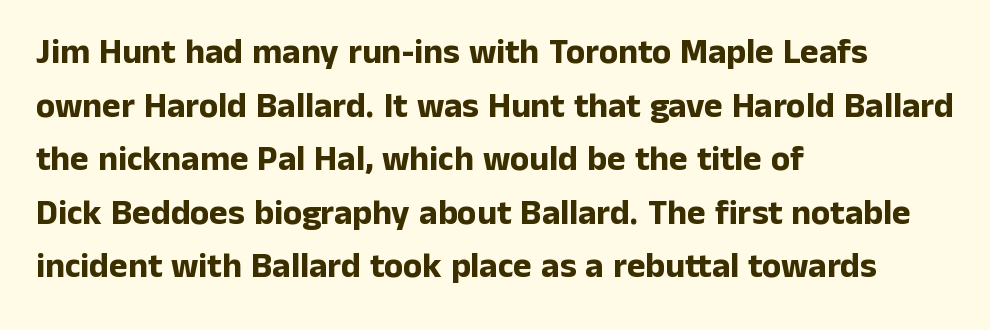
{"serif": "no", "italic": "no", "bold": "yes", "weight": "bold", "width": "normal", "stroke_contrast": "low", "x_height": "medium", "monospaced": "no", "underline": "no", "align": "left", "line_spacing": "normal", "line_spacing_ratio": 1.53, "letter_spacing": "normal", "letter_spacing_em": 0.0, "glyph_px": 35}
